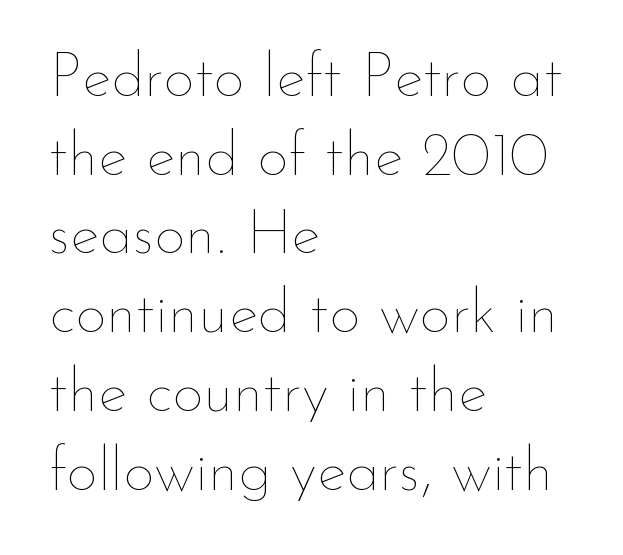
Q: Is the text bold? A: No.
Q: Is the text italic (slanted)? A: No, it is upright.
Q: Is the text underlined? A: No.
Q: How is the paragraph aligned? A: Left-aligned.
Q: Is the spacing between letters normal or unusually wide? A: Normal.
Q: Is the spacing between lines tight, normal or loose? A: Normal.
Q: Width (condensed, normal, or wide)? A: Normal.
Q: Stroke contrast? A: Low.
Q: x-height? A: Small.
Q: Monospaced? A: No.
